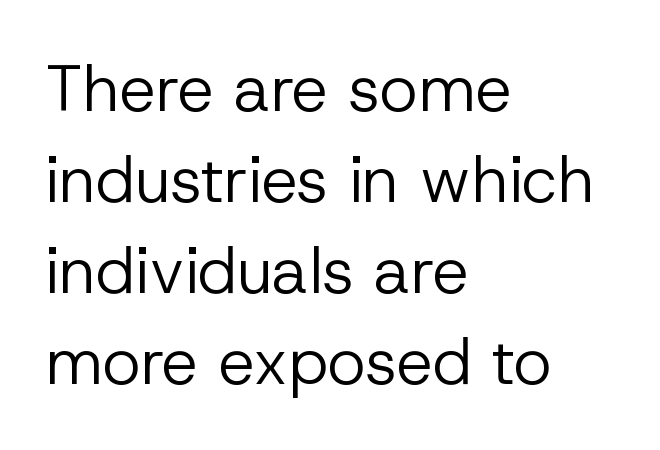
The type family on display is of the sans-serif kind. Regular leading. The space beneath each line is pristine and unruled. A typesetter would call this proportional, since set widths differ per character.
